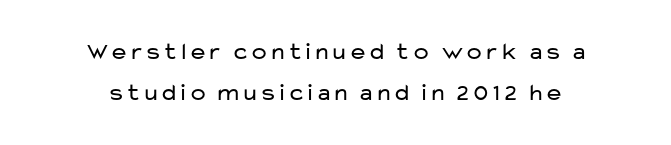
{"italic": "no", "bold": "no", "underline": "no", "align": "center", "line_spacing_ratio": 1.71, "letter_spacing": "normal", "letter_spacing_em": 0.0, "glyph_px": 24}
